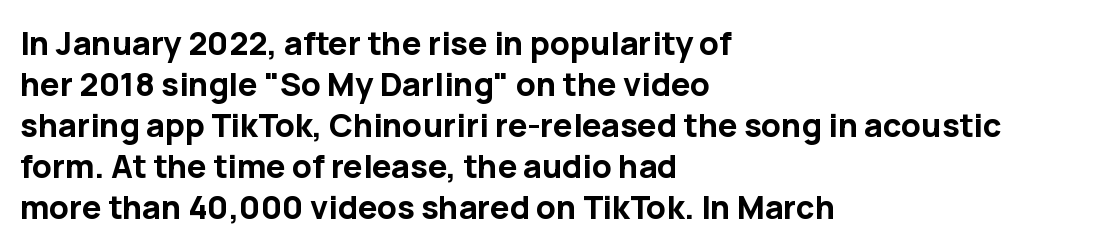
Q: Is the text bold? A: Yes.
Q: Is the text italic (slanted)? A: No, it is upright.
Q: Is the typeface a serif or a sans-serif typeface? A: Sans-serif.
Q: Is the text underlined? A: No.
Q: How is the paragraph aligned? A: Left-aligned.
Q: Is the spacing between letters normal or unusually wide? A: Normal.
Q: Is the spacing between lines tight, normal or loose? A: Normal.
Q: Width (condensed, normal, or wide)? A: Normal.
Q: Stroke contrast? A: Low.
Q: x-height? A: Medium.
Q: Monospaced? A: No.
